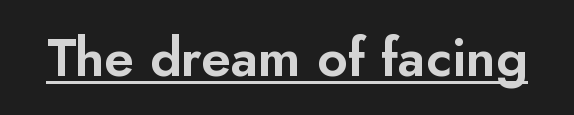
The image shows 53 px sans-serif type, upright; set normal letter spacing, underlined; low stroke contrast and a small x-height.
